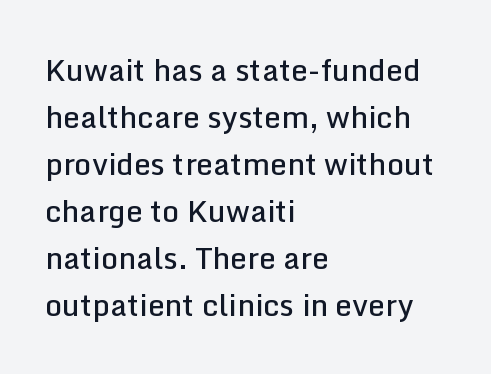
Q: Is the text bold? A: Semi-bold.
Q: Is the text italic (slanted)? A: No, it is upright.
Q: Is the typeface a serif or a sans-serif typeface? A: Sans-serif.
Q: Is the text underlined? A: No.
Q: How is the paragraph aligned? A: Left-aligned.
Q: Is the spacing between letters normal or unusually wide? A: Normal.
Q: Is the spacing between lines tight, normal or loose? A: Normal.
Q: Width (condensed, normal, or wide)? A: Normal.
Q: Stroke contrast? A: Low.
Q: x-height? A: Medium.
Q: Monospaced? A: No.
